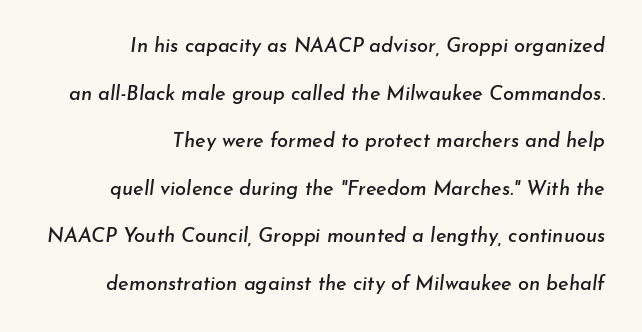
Check the space under the baseline: it is left empty. Summary of vertical rhythm: relaxed, with wide interline spacing. Where is the straight margin? On the right. Letter spacing: default. Is the type slanted? Yes — the strokes lean at a clear angle.
